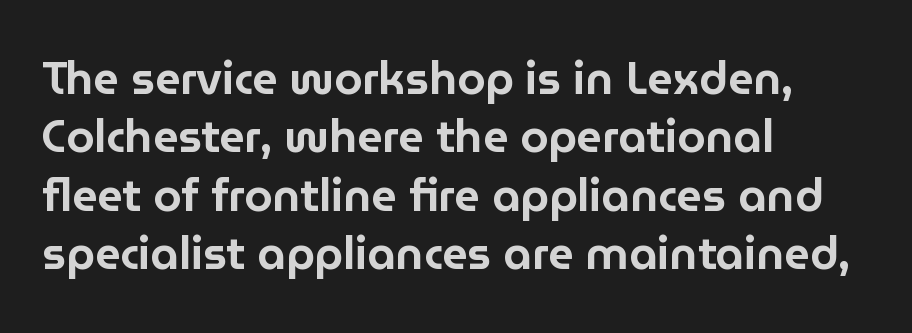
{"serif": "no", "italic": "no", "width": "normal", "stroke_contrast": "low", "x_height": "medium", "monospaced": "no", "underline": "no", "align": "left", "line_spacing": "normal", "line_spacing_ratio": 1.3, "letter_spacing": "normal", "letter_spacing_em": 0.0, "glyph_px": 45}
